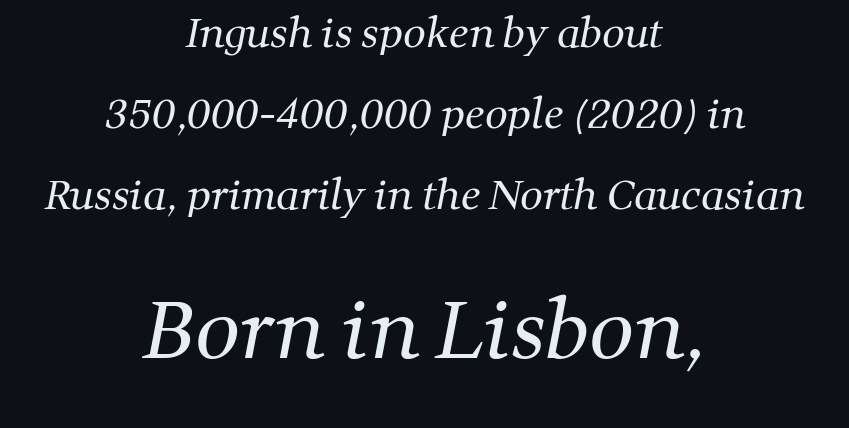
The image shows 79 px regular-weight serif type; set centered, loose line spacing (2.03x), normal letter spacing, not underlined; the second (bottom) block is 1.98x larger; medium stroke contrast and a medium x-height.
